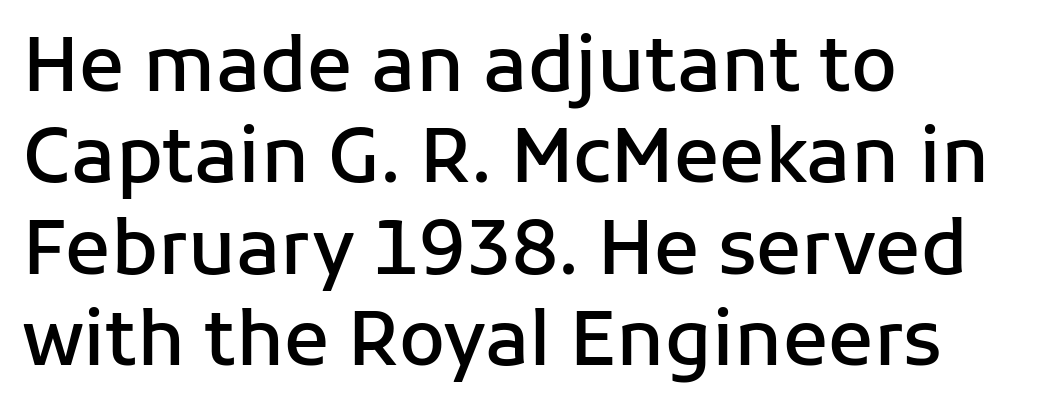
Type style note: lacks serifs. Each letter keeps its own natural width here, so spacing adapts to shape. Underline: absent. Visually the block forms a straight wall on the left and a jagged coastline on the right. Posture: vertical.
